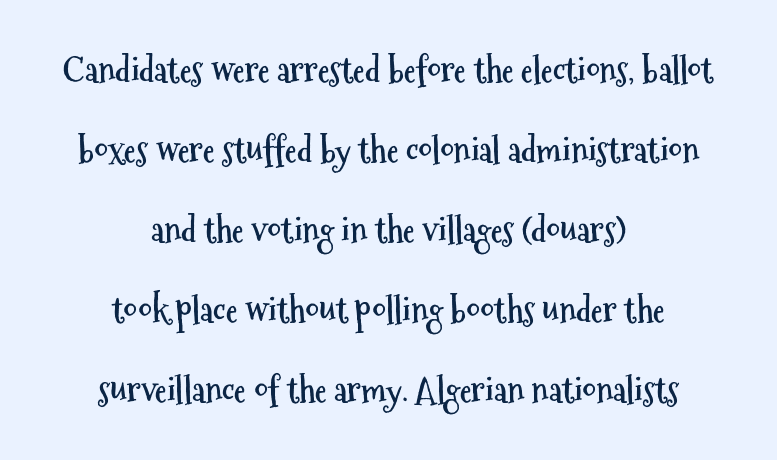
Leading is clearly above the norm, producing a sparse column. The passage is arranged like a title page — every line centered. Posture: upright roman. Glyph-to-glyph distance matches everyday printed text. This is sans-serif lettering, the kind often seen on screens and signage. Any mark beneath the type? The region is blank.
